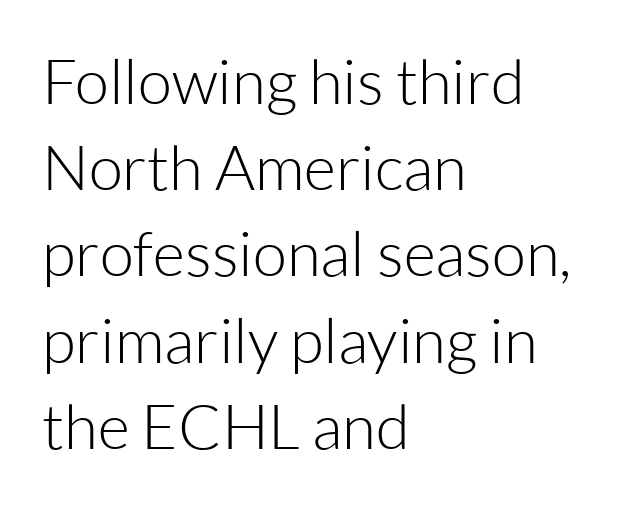
The letters look calm and open, with moderate or lighter stems. Type style note: lacks serifs. Any mark beneath the type? The region is blank. Tracking value appears to be zero — textbook default spacing.
